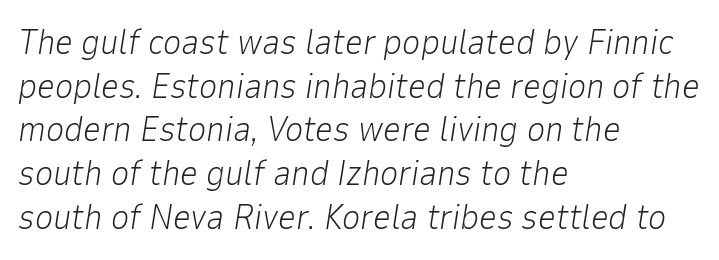
{"italic": "yes", "lean": "right", "slant_degrees": 9, "bold": "no", "weight": "light", "width": "normal", "stroke_contrast": "low", "x_height": "medium", "monospaced": "no", "underline": "no", "align": "left", "line_spacing": "normal", "line_spacing_ratio": 1.25, "letter_spacing": "normal", "letter_spacing_em": 0.0, "glyph_px": 35}
